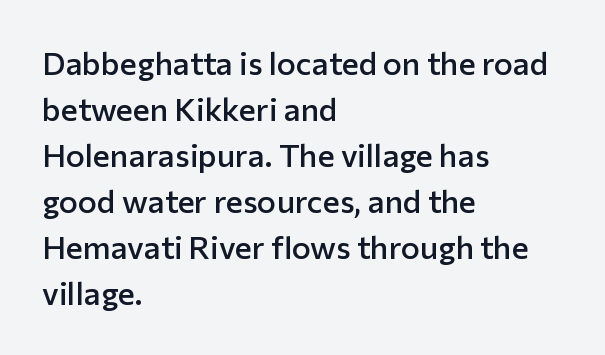
{"serif": "no", "italic": "no", "bold": "semi", "weight": "semibold", "width": "normal", "stroke_contrast": "low", "x_height": "medium", "monospaced": "no", "underline": "no", "align": "left", "line_spacing": "normal", "line_spacing_ratio": 1.44, "letter_spacing": "normal", "letter_spacing_em": 0.0, "glyph_px": 32}
